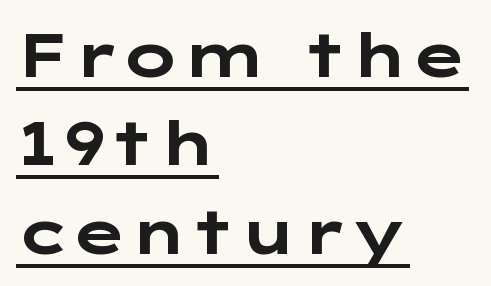
{"serif": "no", "italic": "no", "bold": "yes", "weight": "bold", "width": "wide", "stroke_contrast": "low", "x_height": "medium", "underline": "yes", "align": "left", "line_spacing": "normal", "line_spacing_ratio": 1.45, "letter_spacing": "normal", "letter_spacing_em": 0.0, "glyph_px": 61}
